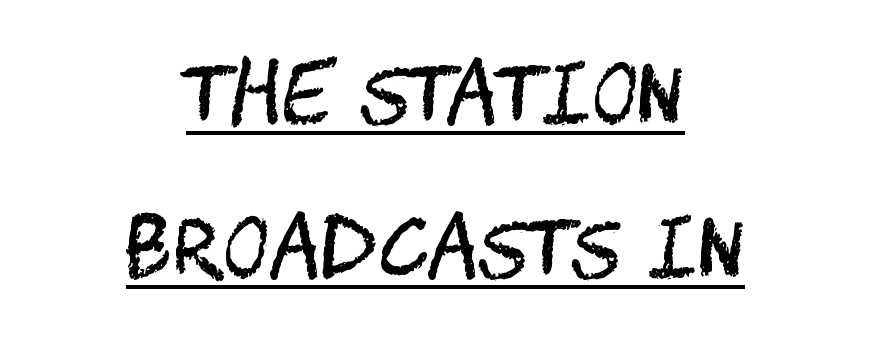
The image shows 79 px regular-weight, condensed sans-serif type, upright; set centered, loose line spacing (1.95x), normal letter spacing, underlined; medium stroke contrast and a large x-height.
